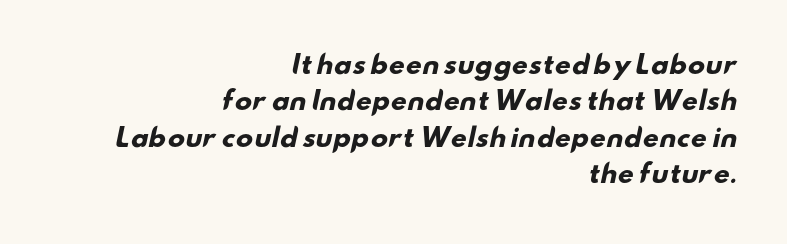
{"bold": "yes", "underline": "no", "align": "right", "line_spacing": "normal", "line_spacing_ratio": 1.46, "letter_spacing": "normal", "letter_spacing_em": 0.0, "glyph_px": 25}
